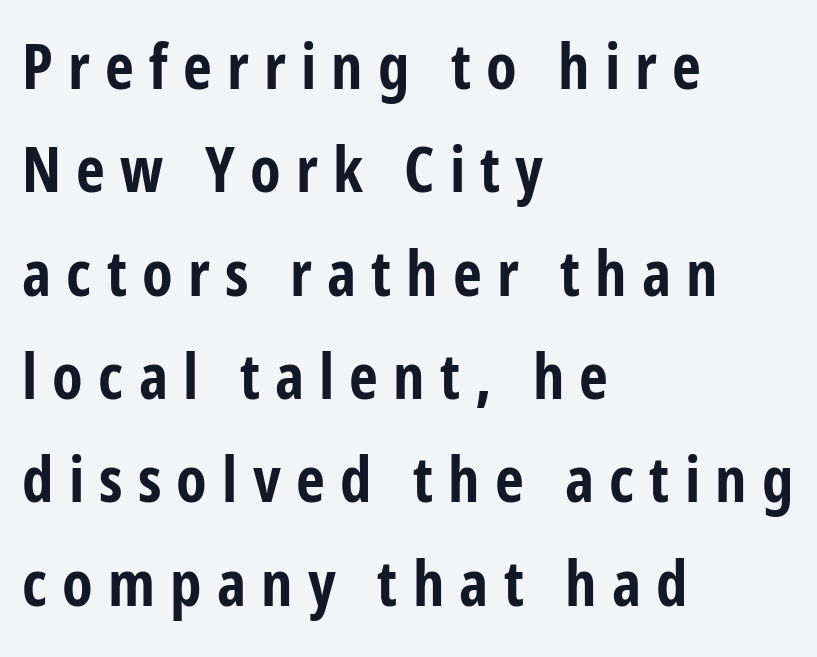
Q: Is the text bold? A: Yes.
Q: Is the text italic (slanted)? A: No, it is upright.
Q: Is the typeface a serif or a sans-serif typeface? A: Sans-serif.
Q: Is the text underlined? A: No.
Q: How is the paragraph aligned? A: Left-aligned.
Q: Is the spacing between letters normal or unusually wide? A: Unusually wide.
Q: Is the spacing between lines tight, normal or loose? A: Normal.
Q: Width (condensed, normal, or wide)? A: Condensed.
Q: Stroke contrast? A: Low.
Q: x-height? A: Medium.
Q: Monospaced? A: No.
